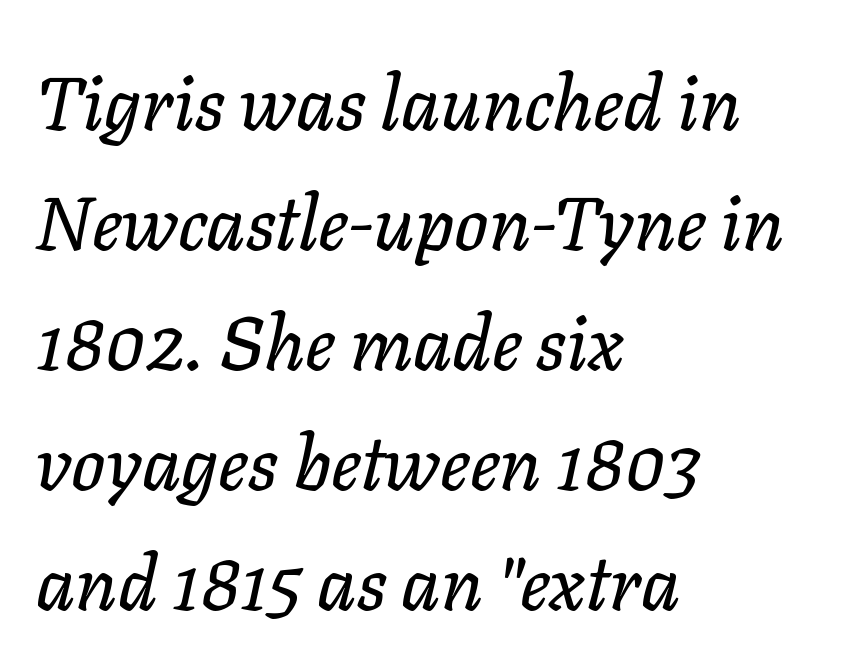
The image shows 75 px text type, italic (leaning right); set left-aligned, normal line spacing (1.6x), normal letter spacing, not underlined; low stroke contrast and a medium x-height.
